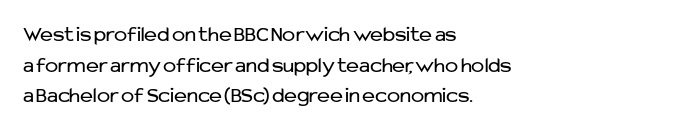
Q: Is the text bold? A: No.
Q: Is the text italic (slanted)? A: No, it is upright.
Q: Is the text underlined? A: No.
Q: How is the paragraph aligned? A: Left-aligned.
Q: Is the spacing between letters normal or unusually wide? A: Normal.
Q: Is the spacing between lines tight, normal or loose? A: Normal.
